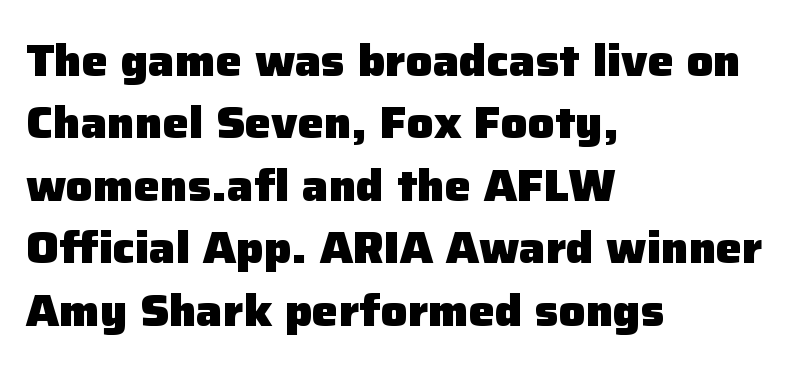
Any mark beneath the type? The region is blank. The passage shown is typed in a proportional face where columns would drift. This sample uses plain, unmodified letter spacing. Evenly set lines give the paragraph a standard silhouette.
